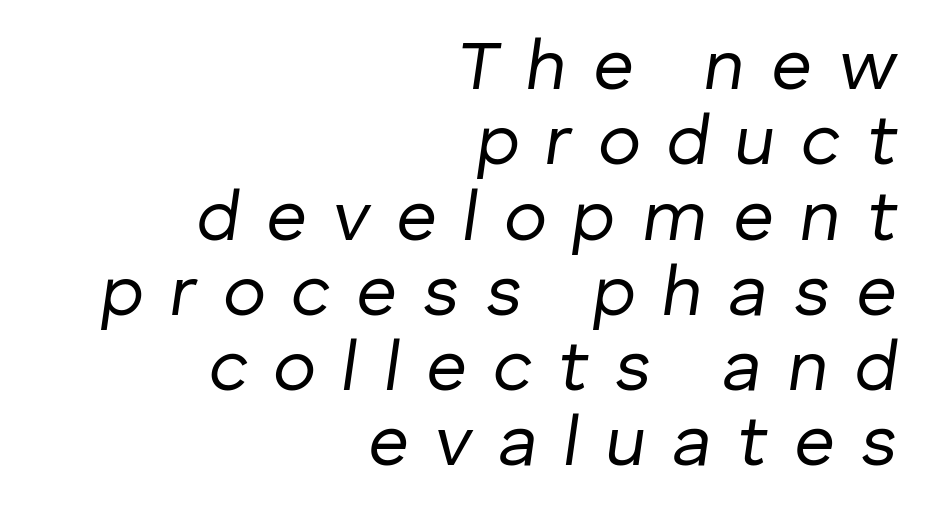
The image shows 71 px regular-weight type, italic (leaning right); set right-aligned, tight line spacing (1.06x), unusually wide letter spacing (+0.37 em), not underlined; low stroke contrast and a medium x-height.
